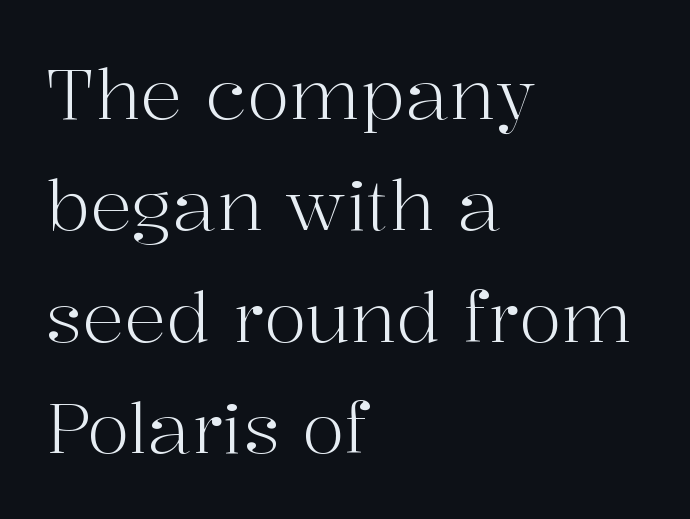
The image shows 70 px light serif type, upright; set left-aligned, normal line spacing (1.59x), normal letter spacing, not underlined; high stroke contrast and a medium x-height.
